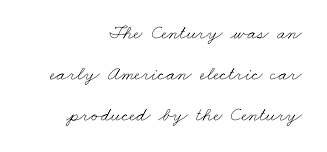
Look at the tracking — it's just the regular setting, nothing added. Each stroke keeps to a modest, everyday thickness or less. The line-height multiplier appears high, well above default. Which margin do the lines hug? The right one — the left edge is uneven. Check under the words: just untouched page.
